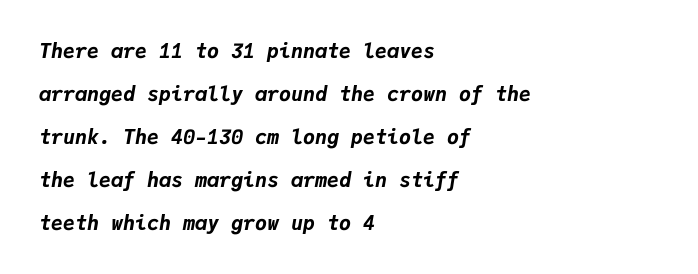
Summary of vertical rhythm: relaxed, with wide interline spacing. This sample uses plain, unmodified letter spacing. The words here are not underlined. The rendering applies a slant to the glyphs.
